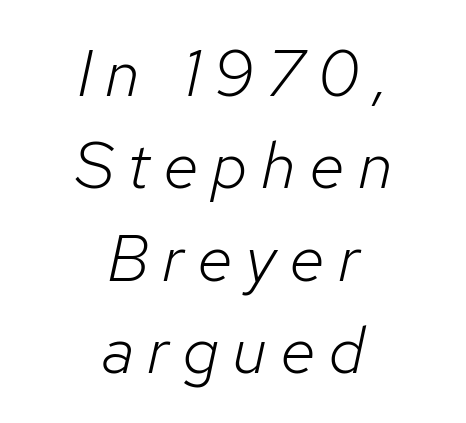
Spacing verdict: proportional, widths tailored to each character. The zone under the glyphs is completely vacant. Honestly, the row spacing looks completely unremarkable. Slant detected: the letters are inclined. Vertical stems look standard width or narrower in stroke. There is plenty of visible air inserted between adjacent glyphs.
